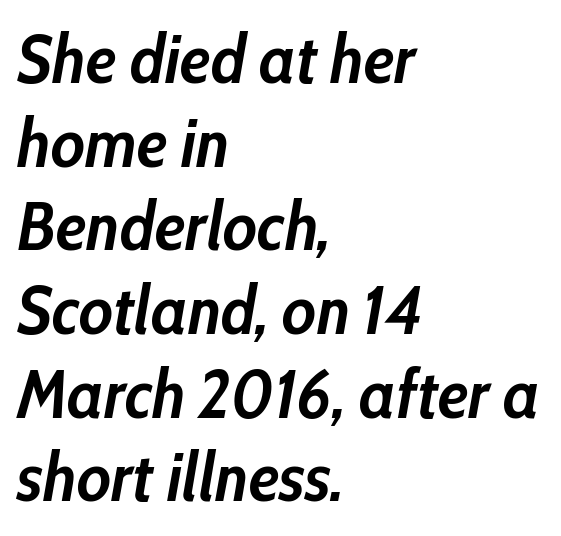
The glyphs are unaccompanied by any horizontal stroke below them. The letterforms sit shoulder to shoulder at normal distance. Caption: multi-line text, flush left, ragged right. The rendering applies a slant to the glyphs. Heavy-handed strokes throughout: this text is bold. The passage shown is typed in a proportional face where columns would drift.
